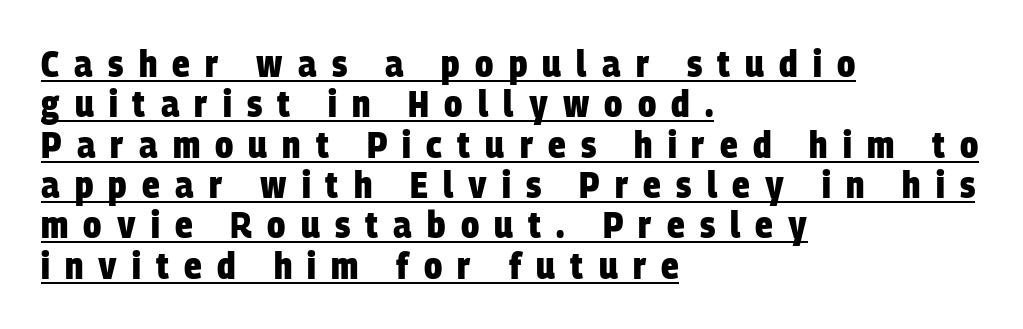
The image shows 37 px heavy, condensed sans-serif type; set left-aligned, tight line spacing (1.09x), unusually wide letter spacing (+0.41 em), underlined; low stroke contrast and a large x-height.
